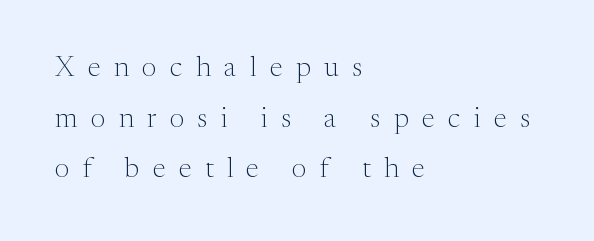
Students, note that the glyphs here are deliberately spaced far apart. The letters stand upright; this is a roman face. Line beginnings align vertically; line endings do not. Varying glyph widths throughout — classic text-font behaviour.
